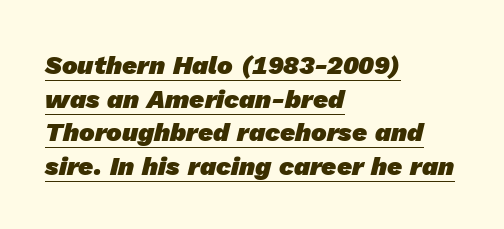
Q: Is the text bold? A: Yes.
Q: Is the text underlined? A: Yes.
Q: How is the paragraph aligned? A: Left-aligned.
Q: Is the spacing between letters normal or unusually wide? A: Normal.
Q: Is the spacing between lines tight, normal or loose? A: Normal.
